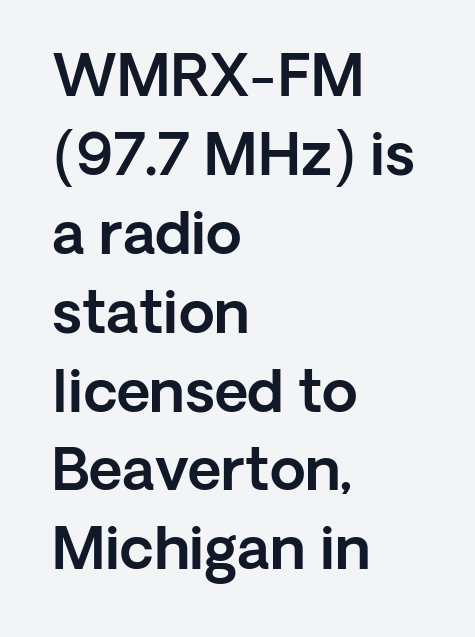
{"serif": "no", "italic": "no", "width": "normal", "x_height": "medium", "monospaced": "no", "underline": "no", "align": "left", "line_spacing": "normal", "line_spacing_ratio": 1.36, "letter_spacing": "normal", "letter_spacing_em": 0.0, "glyph_px": 58}
